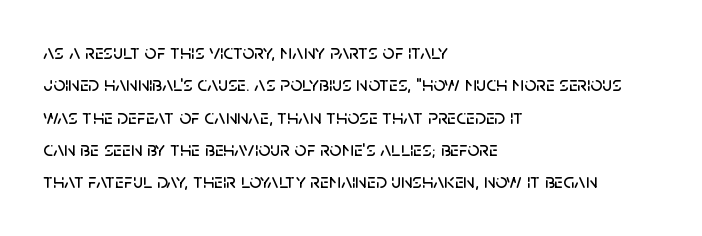
Glyph-to-glyph distance matches everyday printed text. Upright lettering throughout. Notice how descenders clear the ascenders below comfortably — that's standard leading. The strip under each line holds only bare page. Layout note: lines flush left.
